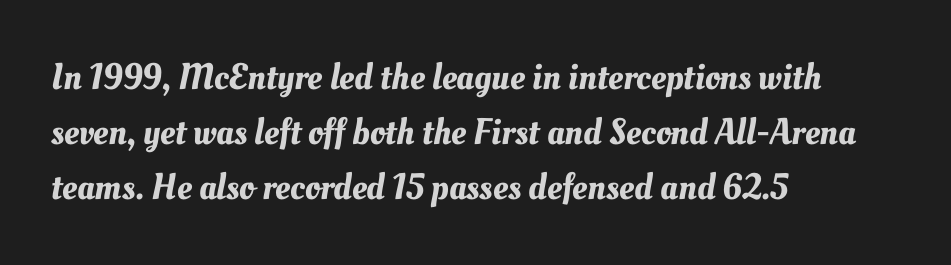
Q: Is the text underlined? A: No.
Q: How is the paragraph aligned? A: Left-aligned.
Q: Is the spacing between letters normal or unusually wide? A: Normal.
Q: Is the spacing between lines tight, normal or loose? A: Normal.
Q: Width (condensed, normal, or wide)? A: Normal.
Q: Stroke contrast? A: Medium.
Q: x-height? A: Small.
Q: Monospaced? A: No.
